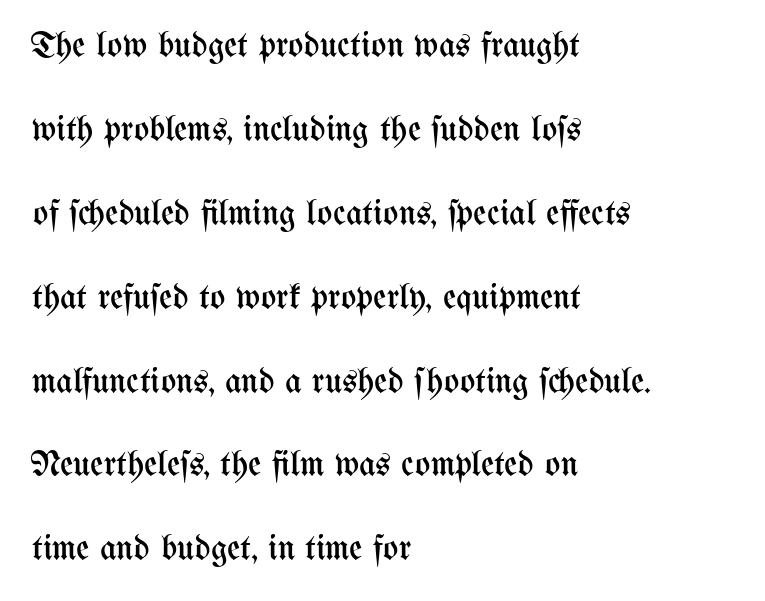
Q: Is the text bold? A: No.
Q: Is the text italic (slanted)? A: No, it is upright.
Q: Is the text underlined? A: No.
Q: How is the paragraph aligned? A: Left-aligned.
Q: Is the spacing between letters normal or unusually wide? A: Normal.
Q: Is the spacing between lines tight, normal or loose? A: Loose.
Q: Width (condensed, normal, or wide)? A: Condensed.
Q: Stroke contrast? A: Medium.
Q: x-height? A: Medium.
Q: Monospaced? A: No.
